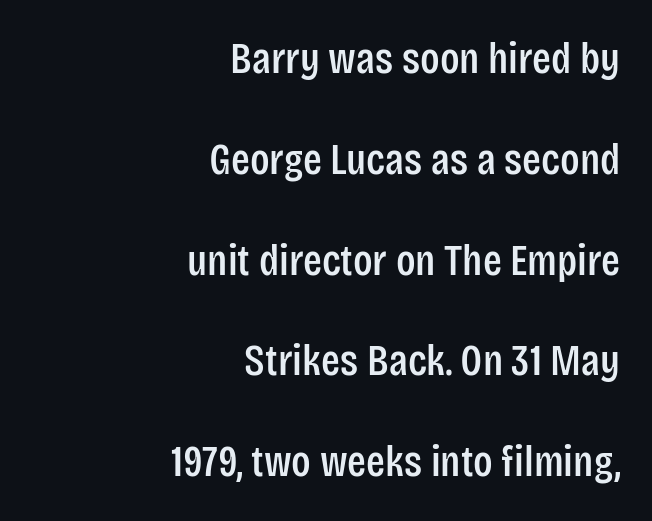
The image shows 44 px condensed sans-serif type, upright; set right-aligned, loose line spacing (2.29x), normal letter spacing, not underlined; low stroke contrast and a large x-height.
